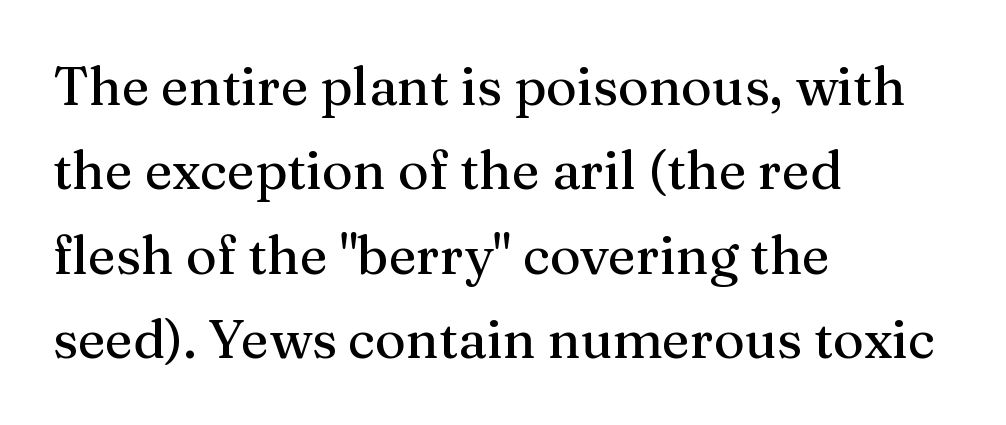
Q: Is the text italic (slanted)? A: No, it is upright.
Q: Is the typeface a serif or a sans-serif typeface? A: Serif.
Q: Is the text underlined? A: No.
Q: How is the paragraph aligned? A: Left-aligned.
Q: Is the spacing between letters normal or unusually wide? A: Normal.
Q: Is the spacing between lines tight, normal or loose? A: Normal.
Q: Width (condensed, normal, or wide)? A: Normal.
Q: Stroke contrast? A: Medium.
Q: x-height? A: Medium.
Q: Monospaced? A: No.
